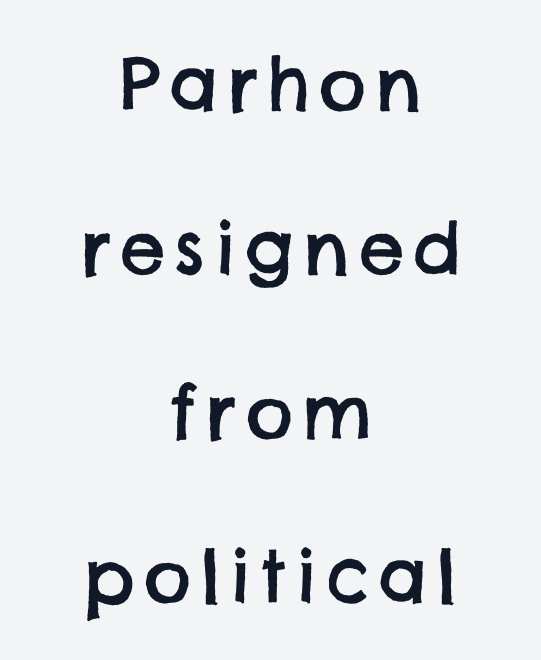
{"serif": "no", "width": "normal", "stroke_contrast": "low", "x_height": "large", "monospaced": "no", "underline": "no", "align": "center", "line_spacing": "loose", "line_spacing_ratio": 2.28, "glyph_px": 72}
